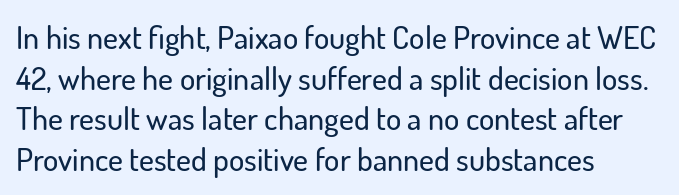
Q: Is the text italic (slanted)? A: No, it is upright.
Q: Is the typeface a serif or a sans-serif typeface? A: Sans-serif.
Q: Is the text underlined? A: No.
Q: How is the paragraph aligned? A: Left-aligned.
Q: Is the spacing between letters normal or unusually wide? A: Normal.
Q: Is the spacing between lines tight, normal or loose? A: Normal.
Q: Width (condensed, normal, or wide)? A: Normal.
Q: Stroke contrast? A: Low.
Q: x-height? A: Small.
Q: Monospaced? A: No.
